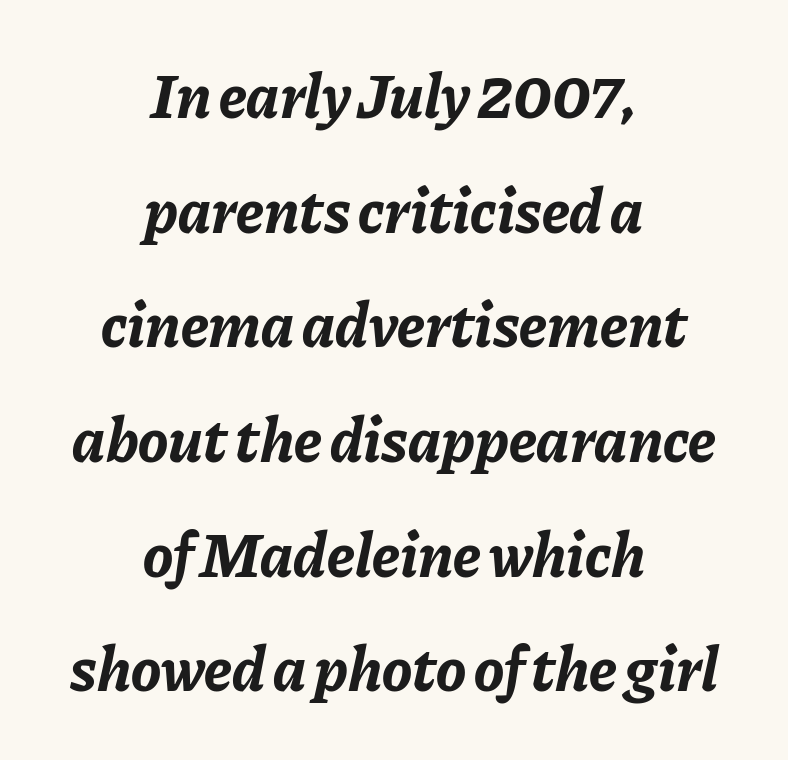
Q: Is the text bold? A: Yes.
Q: Is the text italic (slanted)? A: Yes, it leans right by about 11 degrees.
Q: Is the text underlined? A: No.
Q: How is the paragraph aligned? A: Centered.
Q: Is the spacing between letters normal or unusually wide? A: Normal.
Q: Width (condensed, normal, or wide)? A: Normal.
Q: Stroke contrast? A: Low.
Q: x-height? A: Medium.
Q: Monospaced? A: No.
